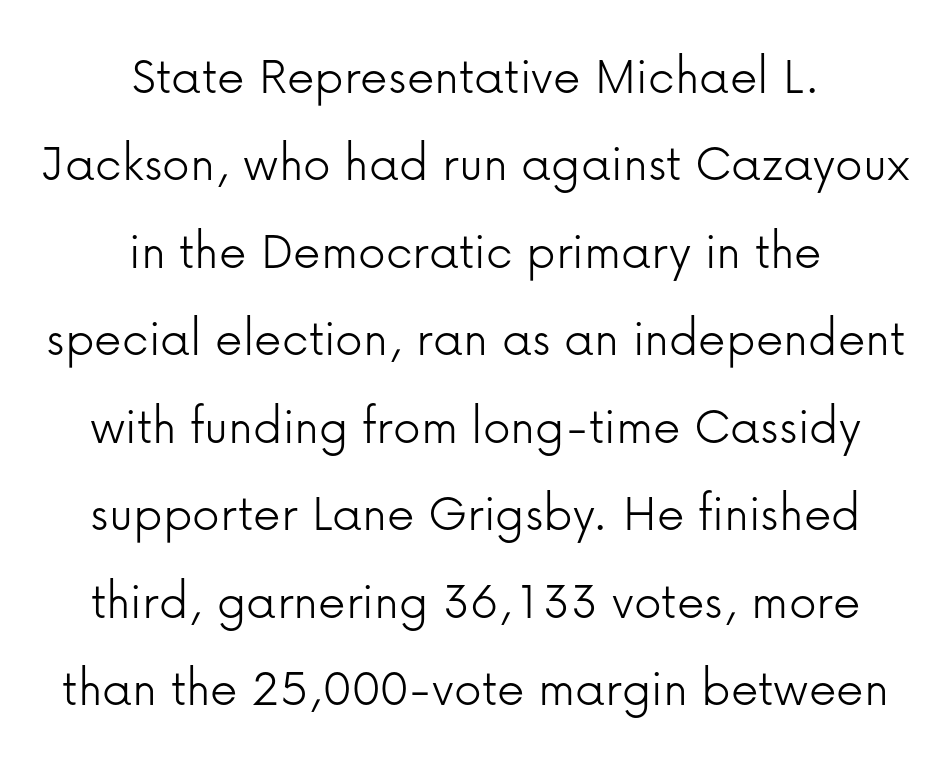
Q: Is the text bold? A: No.
Q: Is the text italic (slanted)? A: No, it is upright.
Q: Is the typeface a serif or a sans-serif typeface? A: Sans-serif.
Q: Is the text underlined? A: No.
Q: How is the paragraph aligned? A: Centered.
Q: Is the spacing between letters normal or unusually wide? A: Normal.
Q: Is the spacing between lines tight, normal or loose? A: Normal.
Q: Width (condensed, normal, or wide)? A: Normal.
Q: Stroke contrast? A: Low.
Q: x-height? A: Medium.
Q: Monospaced? A: No.
